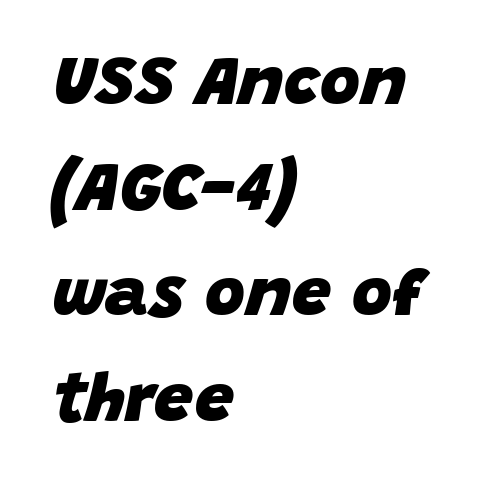
Q: Is the text bold? A: Yes.
Q: Is the text italic (slanted)? A: Yes, it leans right by about 15 degrees.
Q: Is the text underlined? A: No.
Q: How is the paragraph aligned? A: Left-aligned.
Q: Is the spacing between letters normal or unusually wide? A: Normal.
Q: Is the spacing between lines tight, normal or loose? A: Normal.
Q: Width (condensed, normal, or wide)? A: Normal.
Q: Stroke contrast? A: Low.
Q: x-height? A: Large.
Q: Monospaced? A: No.
